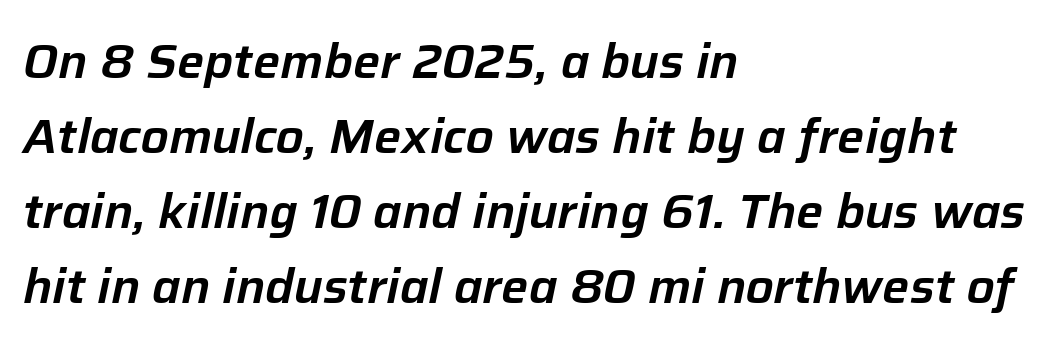
Q: Is the text italic (slanted)? A: Yes, it leans right by about 12 degrees.
Q: Is the text underlined? A: No.
Q: How is the paragraph aligned? A: Left-aligned.
Q: Is the spacing between letters normal or unusually wide? A: Normal.
Q: Is the spacing between lines tight, normal or loose? A: Normal.
Q: Width (condensed, normal, or wide)? A: Normal.
Q: Stroke contrast? A: Low.
Q: x-height? A: Medium.
Q: Monospaced? A: No.
